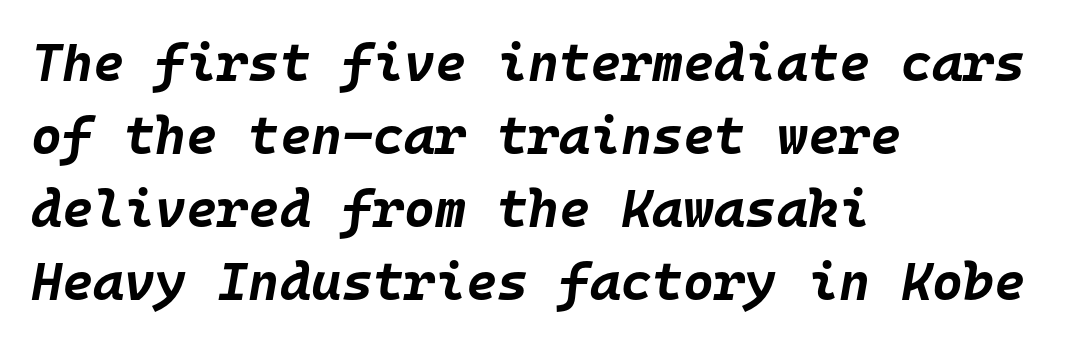
The image shows 53 px bold type, italic (leaning right), monospaced; set left-aligned, normal line spacing (1.38x), normal letter spacing, not underlined; low stroke contrast and a large x-height.
